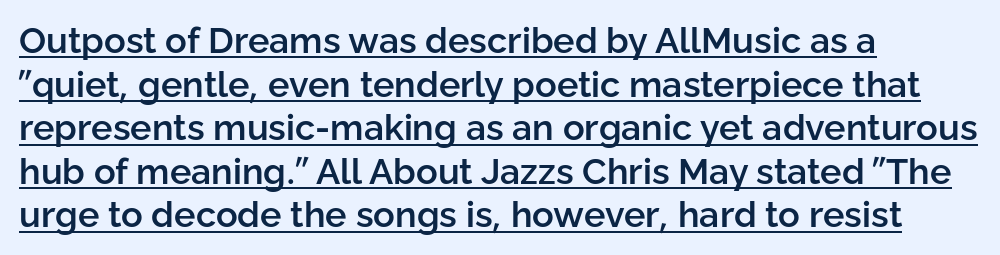
{"serif": "no", "italic": "no", "bold": "semi", "weight": "semibold", "width": "normal", "stroke_contrast": "low", "x_height": "medium", "monospaced": "no", "underline": "yes", "align": "left", "line_spacing_ratio": 1.21, "letter_spacing": "normal", "letter_spacing_em": 0.0, "glyph_px": 36}
